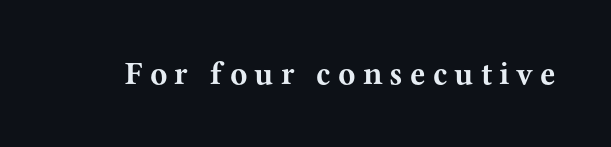
The image shows 32 px bold, wide serif type, upright; set unusually wide letter spacing (+0.22 em), not underlined; medium stroke contrast and a medium x-height.
